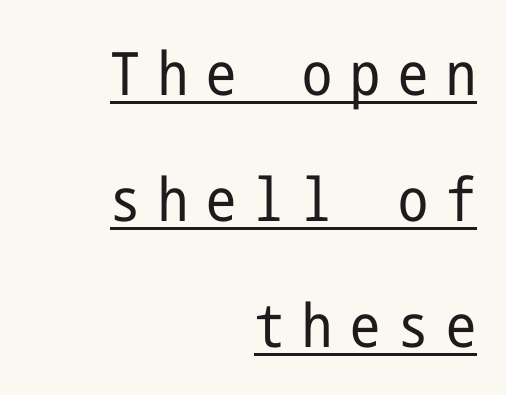
{"serif": "no", "italic": "no", "bold": "no", "weight": "regular", "width": "condensed", "stroke_contrast": "low", "x_height": "medium", "underline": "yes", "align": "right", "line_spacing": "loose", "line_spacing_ratio": 2.1, "letter_spacing": "wide", "letter_spacing_em": 0.3, "glyph_px": 60}
